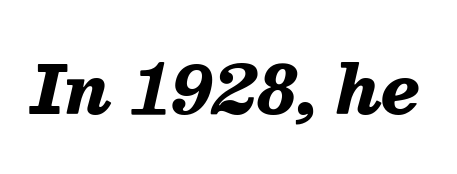
Default kerning and tracking; the words read as compact shapes. The face used here is proportionally spaced, like ordinary book or web type. Bold? Absolutely — the strokes are thick and heavy. Italic: yes, the glyphs are oblique.
